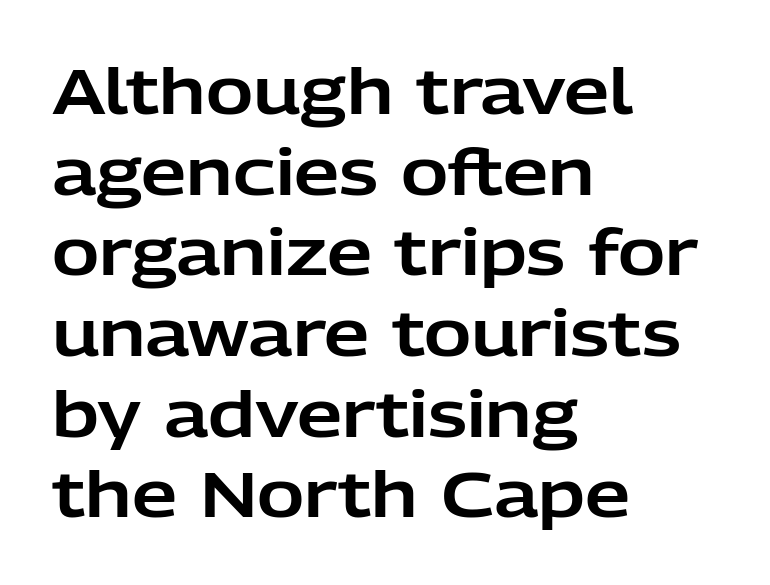
Q: Is the text italic (slanted)? A: No, it is upright.
Q: Is the typeface a serif or a sans-serif typeface? A: Sans-serif.
Q: Is the text underlined? A: No.
Q: How is the paragraph aligned? A: Left-aligned.
Q: Is the spacing between letters normal or unusually wide? A: Normal.
Q: Is the spacing between lines tight, normal or loose? A: Normal.
Q: Width (condensed, normal, or wide)? A: Normal.
Q: Stroke contrast? A: Low.
Q: x-height? A: Medium.
Q: Monospaced? A: No.
